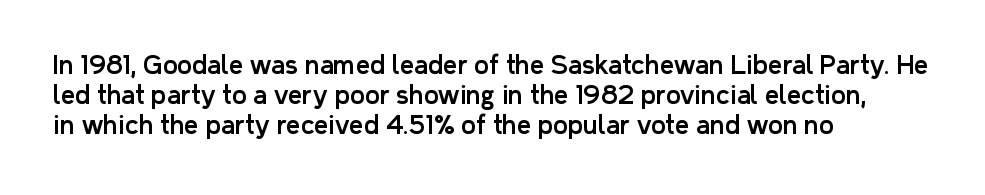
The image shows 25 px text type, upright; set left-aligned, line spacing 1.21x, normal letter spacing, not underlined.
